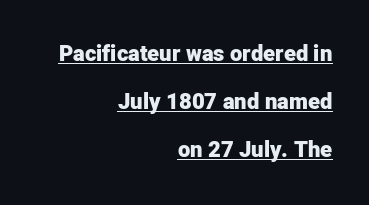
The image shows 22 px bold type, upright; set right-aligned, loose line spacing (2.19x), normal letter spacing, underlined.
